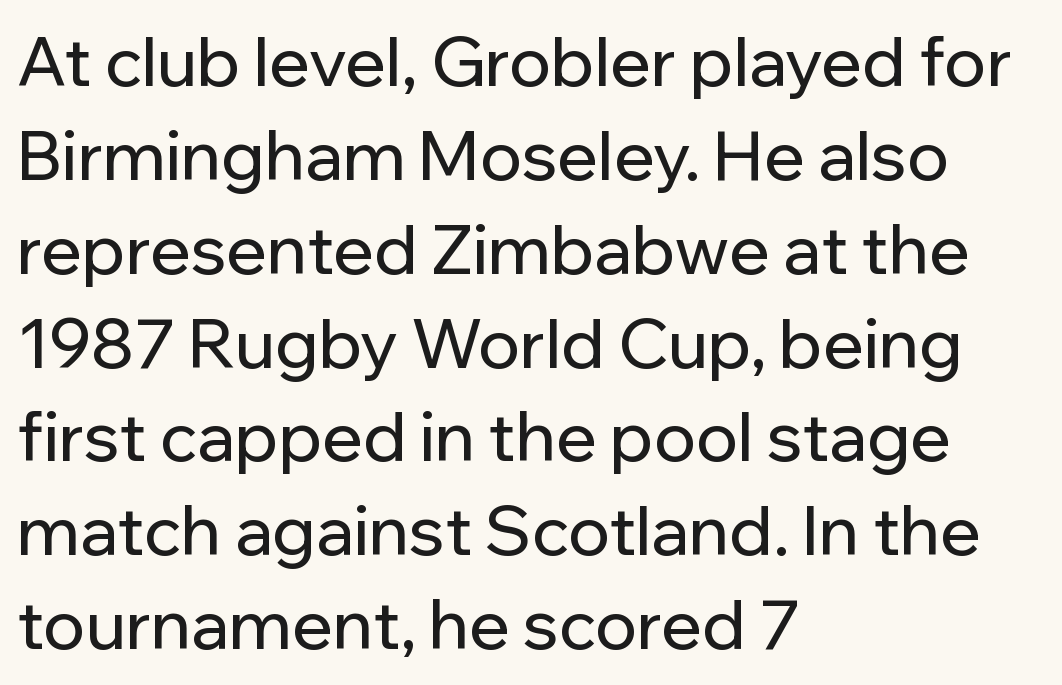
Q: Is the text italic (slanted)? A: No, it is upright.
Q: Is the typeface a serif or a sans-serif typeface? A: Sans-serif.
Q: Is the text underlined? A: No.
Q: How is the paragraph aligned? A: Left-aligned.
Q: Is the spacing between letters normal or unusually wide? A: Normal.
Q: Is the spacing between lines tight, normal or loose? A: Normal.
Q: Width (condensed, normal, or wide)? A: Normal.
Q: Stroke contrast? A: Low.
Q: x-height? A: Medium.
Q: Monospaced? A: No.
